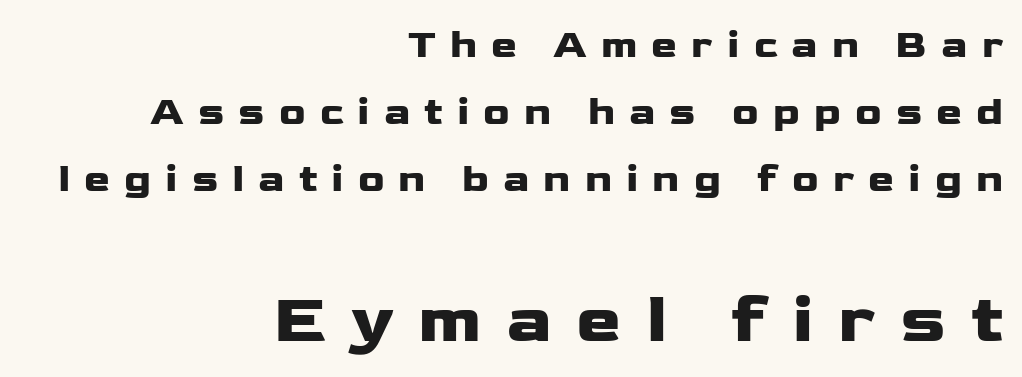
The image shows 68 px wide sans-serif type, upright; set right-aligned, line spacing 1.72x, unusually wide letter spacing (+0.36 em), not underlined; the second (bottom) block is 1.74x larger; low stroke contrast and a medium x-height.
